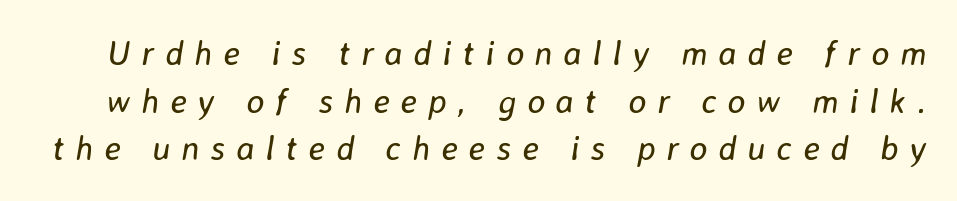
The image shows 34 px regular-weight type, italic (leaning right); set normal line spacing (1.4x), unusually wide letter spacing (+0.32 em), not underlined; low stroke contrast and a medium x-height.
